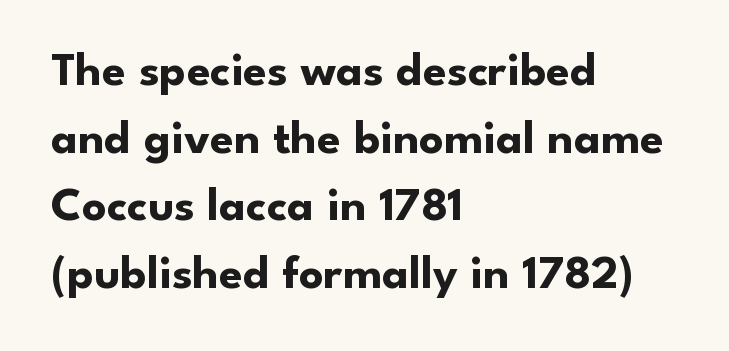
Q: Is the text bold? A: Yes.
Q: Is the text italic (slanted)? A: No, it is upright.
Q: Is the typeface a serif or a sans-serif typeface? A: Sans-serif.
Q: Is the text underlined? A: No.
Q: How is the paragraph aligned? A: Left-aligned.
Q: Is the spacing between letters normal or unusually wide? A: Normal.
Q: Is the spacing between lines tight, normal or loose? A: Normal.
Q: Width (condensed, normal, or wide)? A: Normal.
Q: Stroke contrast? A: Low.
Q: x-height? A: Small.
Q: Monospaced? A: No.
